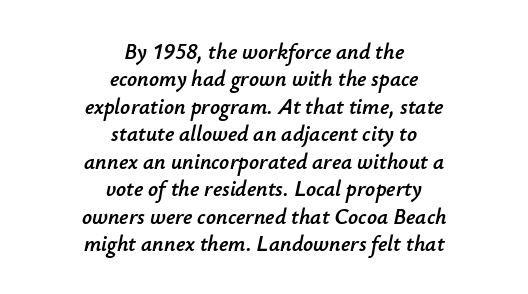
{"italic": "yes", "lean": "right", "slant_degrees": 12, "underline": "no", "align": "center", "line_spacing": "normal", "line_spacing_ratio": 1.25, "letter_spacing": "normal", "letter_spacing_em": 0.0, "glyph_px": 22}
